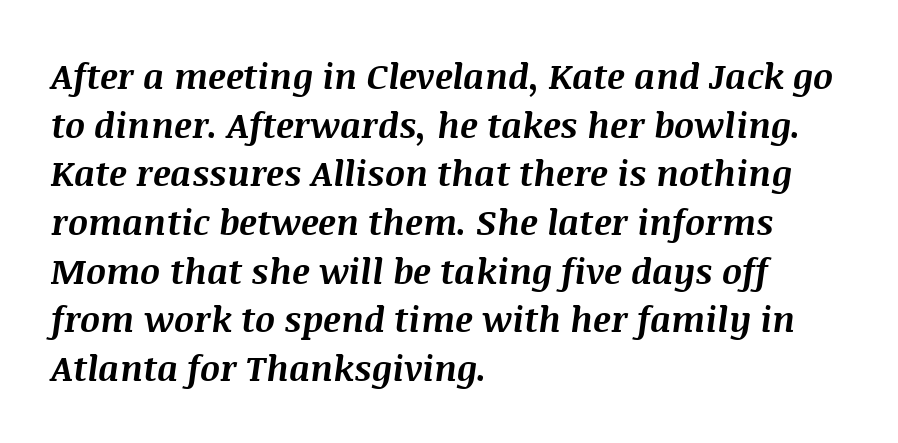
What's the leading like? Ordinary, nothing unusual. The paragraph shown leans on its left margin. Here the glyphs are tracked normally, forming tight word shapes. The face used here is proportionally spaced, like ordinary book or web type. The typography opts for an oblique posture over an upright one.
